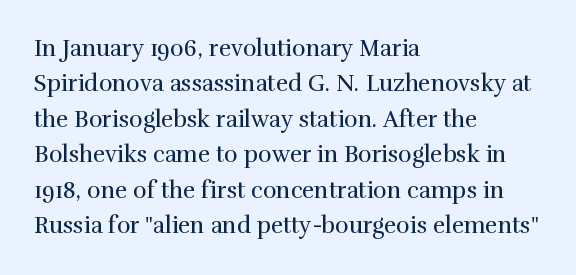
The face looks like a standard text weight, possibly lighter. Vertical strokes here are truly vertical. These lines keep a tight, regular rhythm from letter to letter. Leading matches the norm, producing a regular column. Left-aligned paragraph, ragged on the right. The space directly below the letters is spotless.
